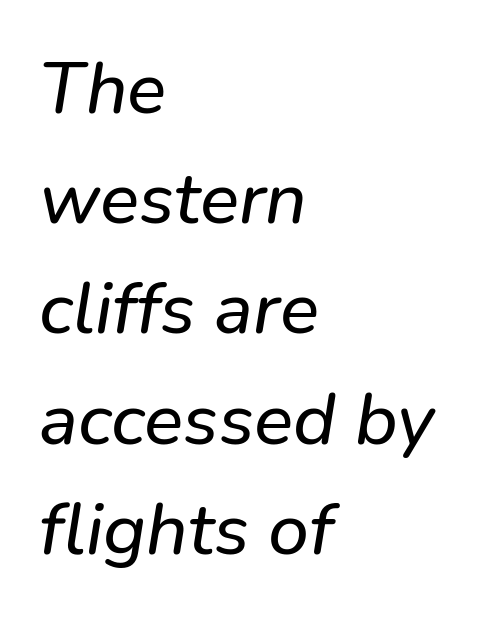
Q: Is the text italic (slanted)? A: Yes, it leans right by about 9 degrees.
Q: Is the text underlined? A: No.
Q: How is the paragraph aligned? A: Left-aligned.
Q: Is the spacing between letters normal or unusually wide? A: Normal.
Q: Is the spacing between lines tight, normal or loose? A: Normal.
Q: Width (condensed, normal, or wide)? A: Normal.
Q: Stroke contrast? A: Low.
Q: x-height? A: Medium.
Q: Monospaced? A: No.
